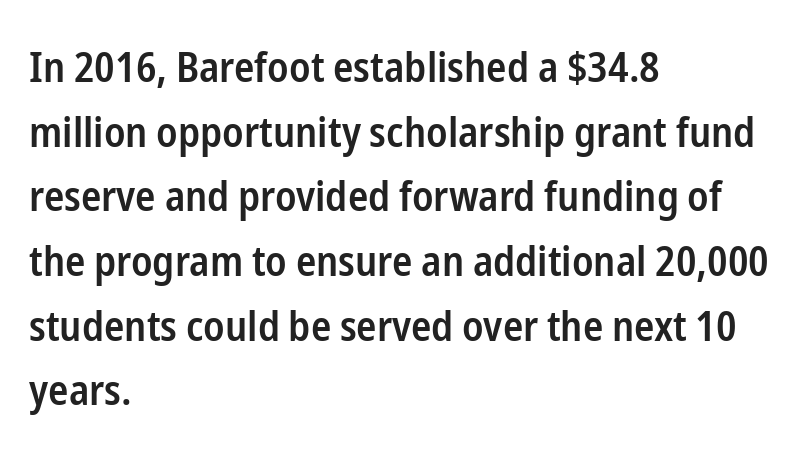
{"serif": "no", "italic": "no", "bold": "semi", "weight": "semibold", "width": "condensed", "stroke_contrast": "low", "x_height": "medium", "monospaced": "no", "underline": "no", "align": "left", "line_spacing": "normal", "line_spacing_ratio": 1.54, "letter_spacing": "normal", "letter_spacing_em": 0.0, "glyph_px": 42}
